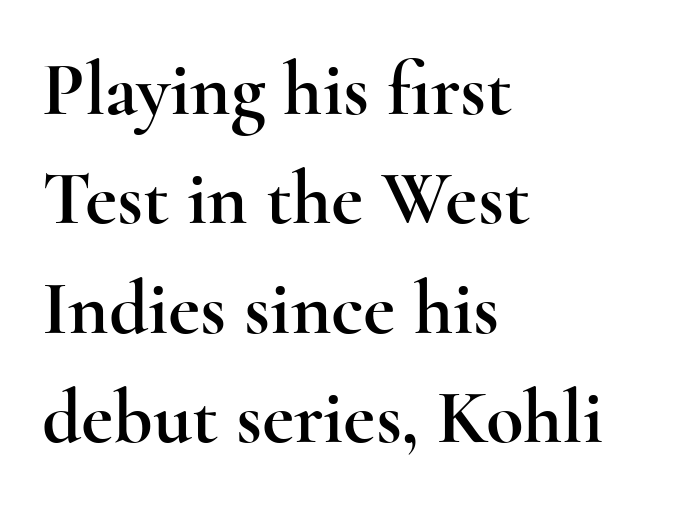
{"serif": "yes", "italic": "no", "width": "wide", "x_height": "small", "monospaced": "no", "underline": "no", "align": "left", "line_spacing": "normal", "line_spacing_ratio": 1.42, "letter_spacing": "normal", "letter_spacing_em": 0.0, "glyph_px": 77}
